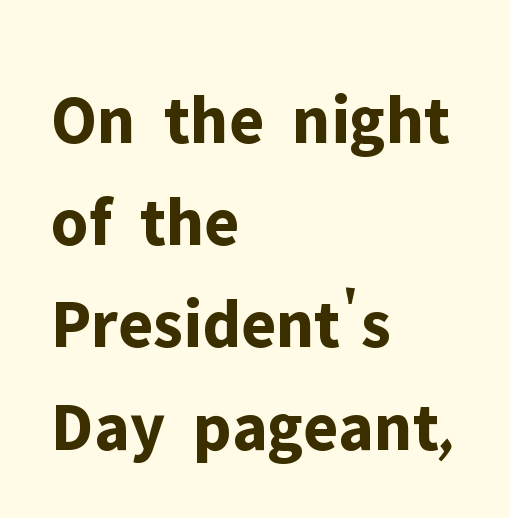
A typesetter would mark this as roman, not italic. Layout note: lines flush left. The string is rendered with underlining switched off. Examine the stroke ends and you'll find no serifs.
